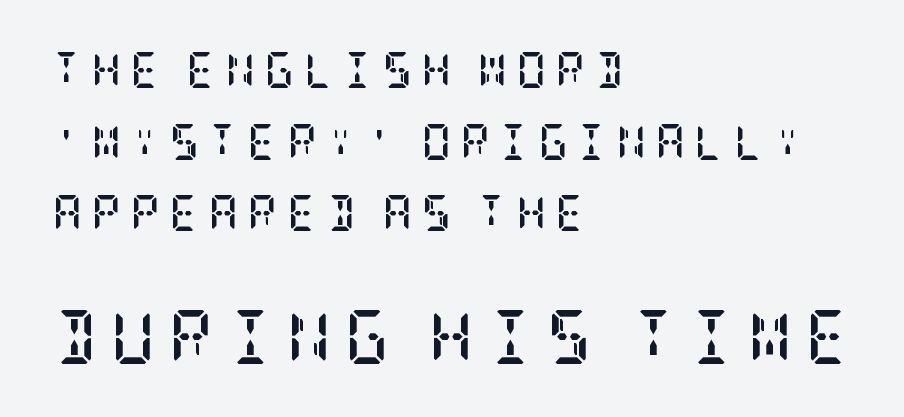
Q: Is the text bold? A: Yes.
Q: Is the text italic (slanted)? A: No, it is upright.
Q: Is the typeface a serif or a sans-serif typeface? A: Serif.
Q: Is the text underlined? A: No.
Q: How is the paragraph aligned? A: Left-aligned.
Q: Is the spacing between letters normal or unusually wide? A: Unusually wide.
Q: Is the spacing between lines tight, normal or loose? A: Loose.
Q: Which block of text is set in a larger size, the first (top) or the second (bottom)? A: The second (bottom) one.
Q: Width (condensed, normal, or wide)? A: Condensed.
Q: Stroke contrast? A: Low.
Q: x-height? A: Large.
